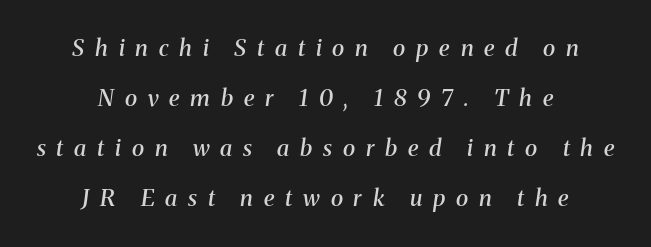
The image shows 23 px text type, italic (leaning right); set centered, loose line spacing (2.18x), unusually wide letter spacing (+0.47 em), not underlined.
